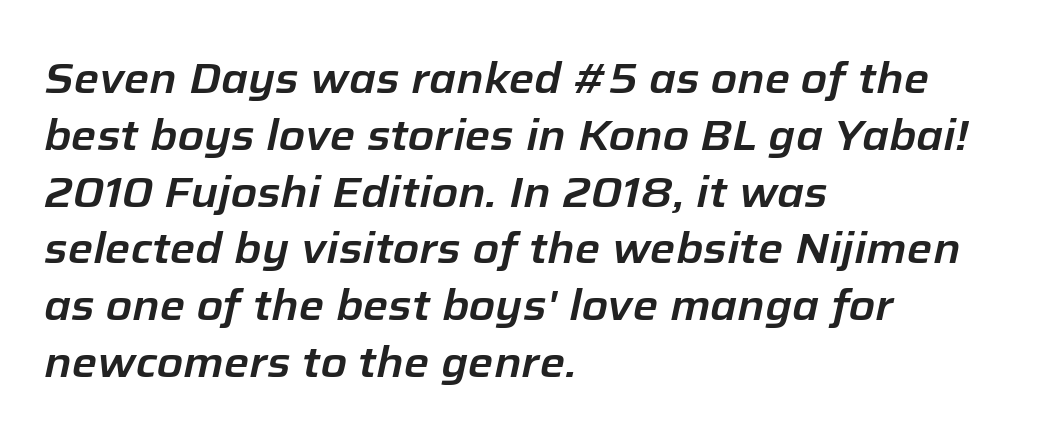
Q: Is the text italic (slanted)? A: Yes, it leans right by about 12 degrees.
Q: Is the text underlined? A: No.
Q: How is the paragraph aligned? A: Left-aligned.
Q: Is the spacing between letters normal or unusually wide? A: Normal.
Q: Is the spacing between lines tight, normal or loose? A: Normal.
Q: Width (condensed, normal, or wide)? A: Normal.
Q: Stroke contrast? A: Low.
Q: x-height? A: Medium.
Q: Monospaced? A: No.
